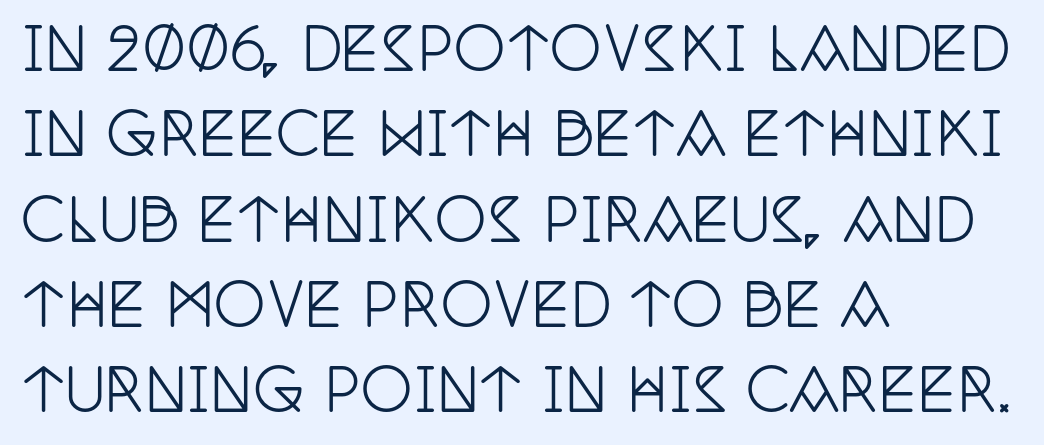
{"serif": "yes", "italic": "no", "width": "condensed", "stroke_contrast": "low", "x_height": "large", "monospaced": "no", "underline": "no", "align": "left", "line_spacing": "normal", "line_spacing_ratio": 1.47, "letter_spacing": "normal", "letter_spacing_em": 0.0, "glyph_px": 58}
